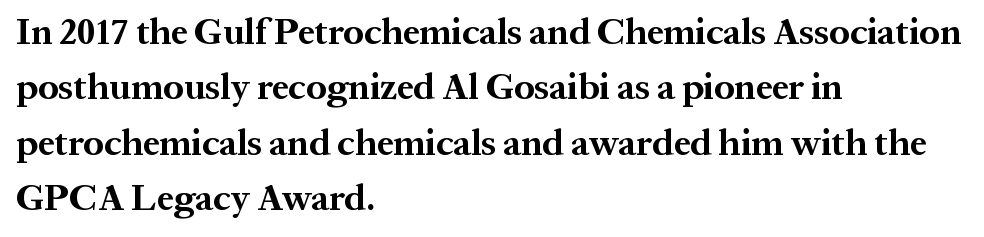
{"serif": "yes", "italic": "no", "bold": "yes", "weight": "bold", "width": "normal", "stroke_contrast": "medium", "x_height": "medium", "monospaced": "no", "underline": "no", "align": "left", "line_spacing": "normal", "line_spacing_ratio": 1.5, "letter_spacing": "normal", "letter_spacing_em": 0.0, "glyph_px": 37}
